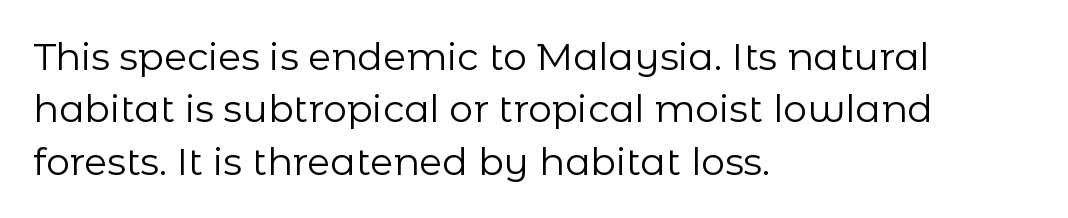
{"serif": "no", "italic": "no", "bold": "no", "weight": "regular", "width": "normal", "stroke_contrast": "low", "x_height": "medium", "monospaced": "no", "underline": "no", "align": "left", "line_spacing": "normal", "line_spacing_ratio": 1.38, "letter_spacing": "normal", "letter_spacing_em": 0.0, "glyph_px": 38}
